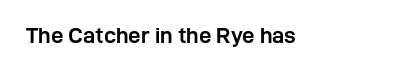
Q: Is the text bold? A: Yes.
Q: Is the text italic (slanted)? A: No, it is upright.
Q: Is the text underlined? A: No.
Q: Is the spacing between letters normal or unusually wide? A: Normal.
